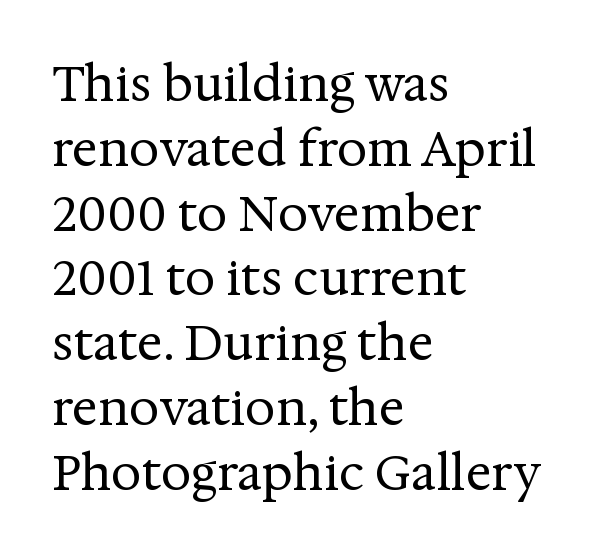
The image shows 48 px regular-weight serif type, upright; set left-aligned, normal line spacing (1.35x), normal letter spacing, not underlined; medium stroke contrast and a medium x-height.
